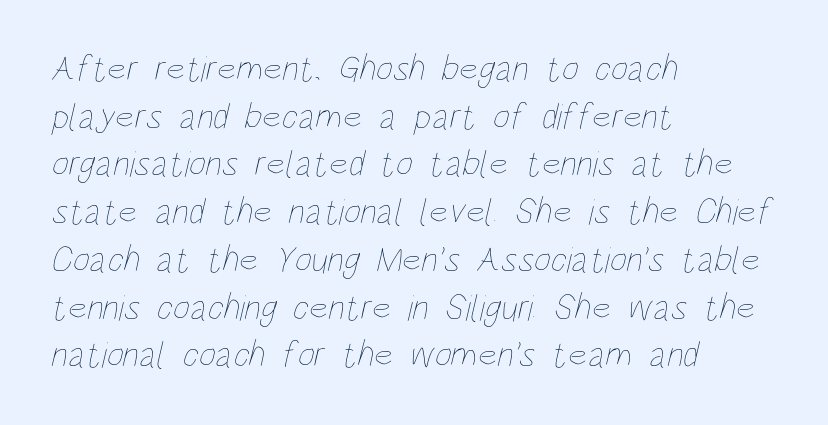
A light-to-regular cut is what we see here. Nobody touched the tracking dial on this one. The space beneath each line is pristine and unruled. In terms of leading, this rendering sits right in the middle. Each letter keeps its own natural width here, so spacing adapts to shape.
